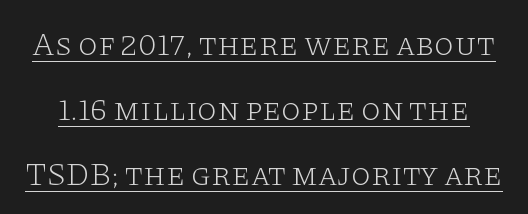
The image shows 32 px light, wide serif type, upright; set loose line spacing (2.03x), normal letter spacing, underlined; low stroke contrast and a large x-height.
